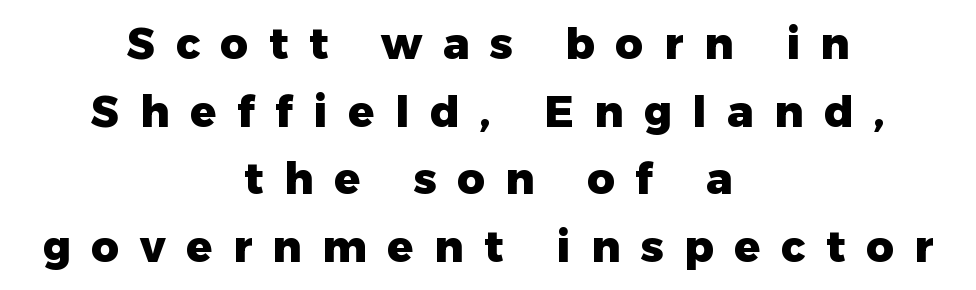
The image shows 43 px heavy sans-serif type, upright; set centered, normal line spacing (1.57x), unusually wide letter spacing (+0.48 em), not underlined; low stroke contrast and a medium x-height.
